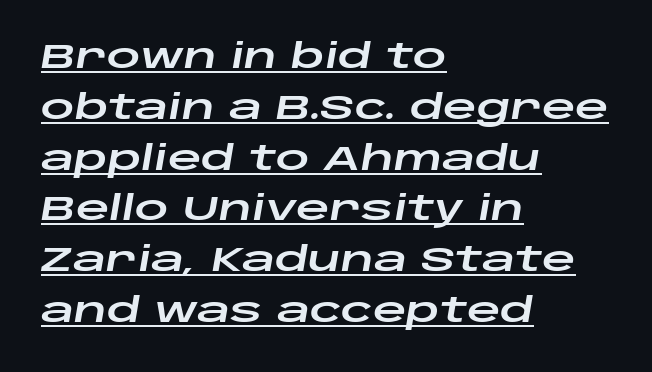
The glyphs look as if they've been sheared to an angle. How are the letters spaced? Ordinarily, with no added tracking. A typesetter would call this proportional, since set widths differ per character. Decoration check: the copy is underlined. Teacher's note: observe the even left margin — that is flush-left alignment. Reading down the column, the eye jumps a familiar distance to each next line.
